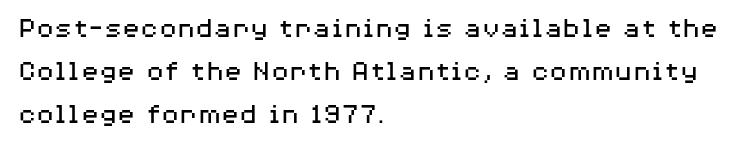
{"serif": "no", "italic": "no", "bold": "no", "weight": "regular", "width": "wide", "stroke_contrast": "medium", "x_height": "medium", "monospaced": "no", "underline": "no", "align": "left", "line_spacing": "normal", "line_spacing_ratio": 1.44, "letter_spacing": "normal", "letter_spacing_em": 0.0, "glyph_px": 30}
